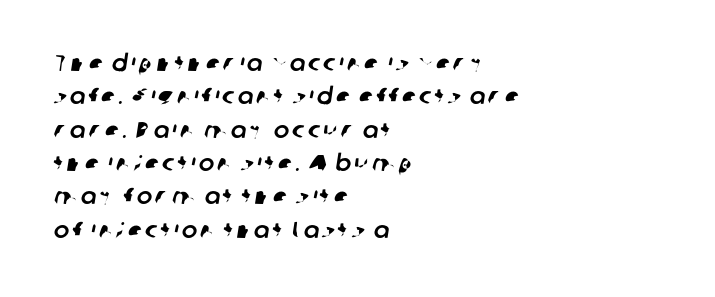
Q: Is the text underlined? A: No.
Q: How is the paragraph aligned? A: Left-aligned.
Q: Is the spacing between lines tight, normal or loose? A: Normal.
